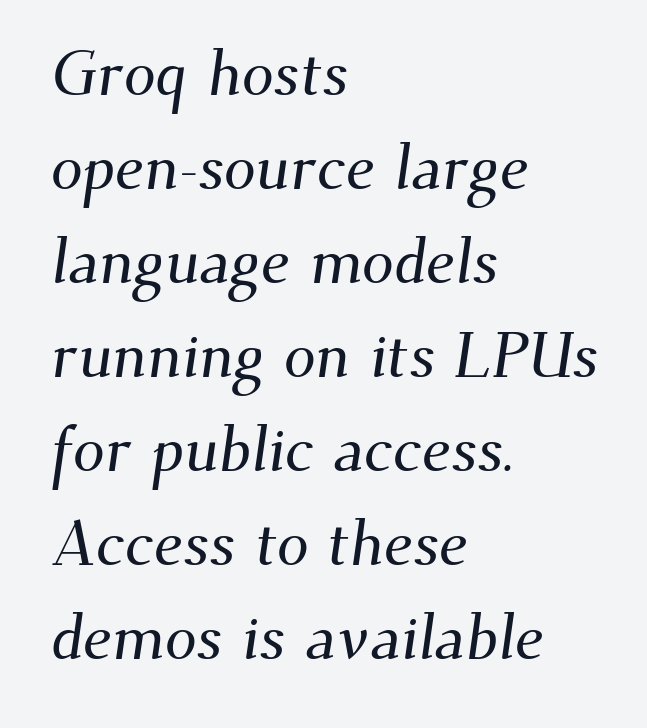
The letters advance in unequal steps, a hallmark of proportional type. Nothing unusual about the tracking: characters are spaced as the font intends. Just letters on the line, the space beneath them empty. The text block is weighted toward the left margin, trailing off unevenly rightward.
